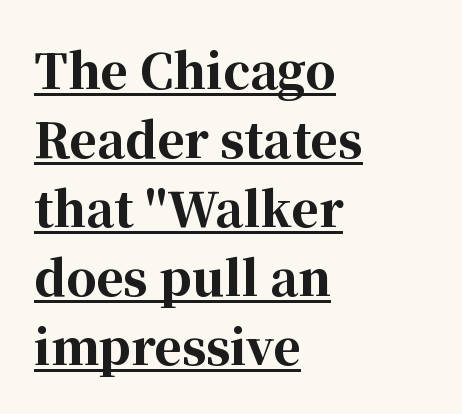
The image shows 47 px bold serif type, upright; set left-aligned, normal line spacing (1.47x), normal letter spacing, underlined; high stroke contrast and a medium x-height.
